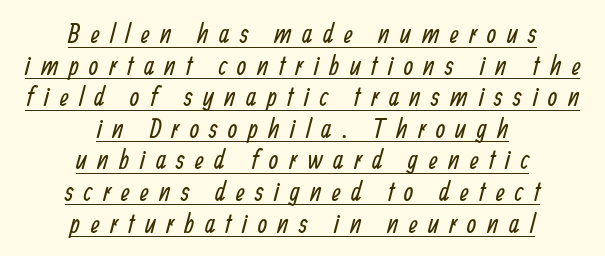
{"bold": "no", "underline": "yes", "align": "center", "line_spacing_ratio": 1.17, "letter_spacing": "wide", "letter_spacing_em": 0.39, "glyph_px": 27}
